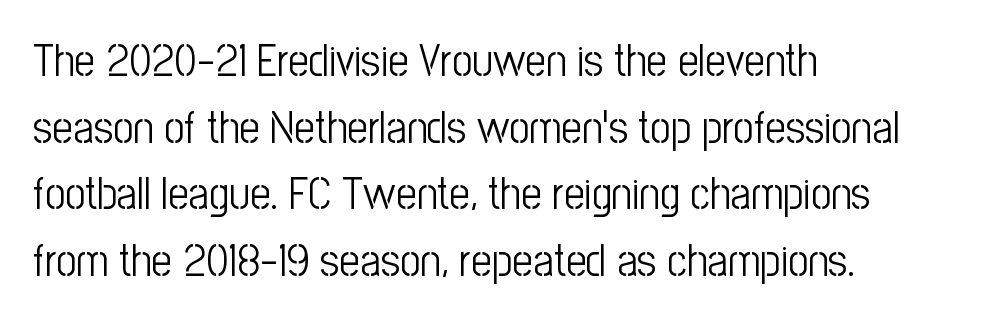
The image shows 45 px light, condensed sans-serif type, upright; set left-aligned, normal line spacing (1.48x), normal letter spacing, not underlined; low stroke contrast and a medium x-height.
